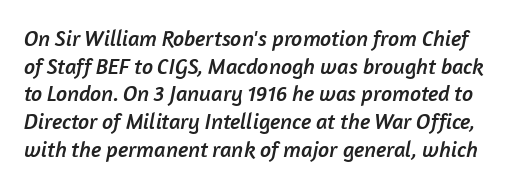
The image shows 22 px text type; set normal line spacing (1.26x), normal letter spacing, not underlined.
